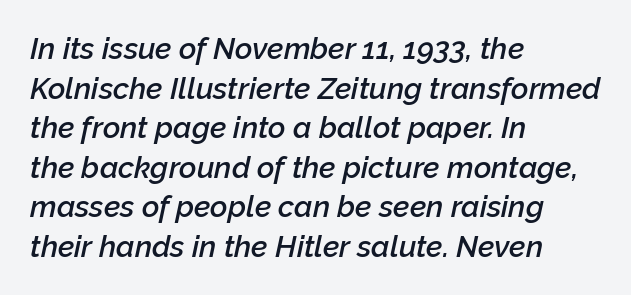
Q: Is the text bold? A: Semi-bold.
Q: Is the text italic (slanted)? A: Yes, it leans right by about 12 degrees.
Q: Is the text underlined? A: No.
Q: How is the paragraph aligned? A: Left-aligned.
Q: Is the spacing between letters normal or unusually wide? A: Normal.
Q: Is the spacing between lines tight, normal or loose? A: Normal.
Q: Width (condensed, normal, or wide)? A: Normal.
Q: Stroke contrast? A: Low.
Q: x-height? A: Medium.
Q: Monospaced? A: No.
